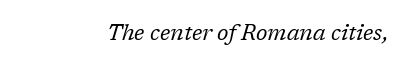
Short note: letters normally spaced. The rendering applies a slant to the glyphs. Compared with a typical body face, this is equally light or lighter still. Honestly, there is no underline to notice here at all.
